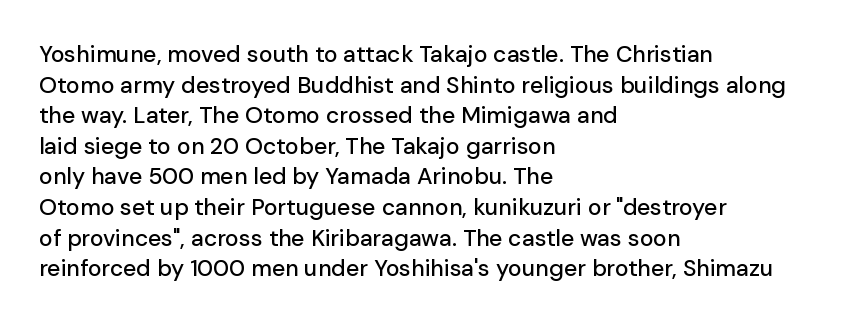
{"italic": "no", "underline": "no", "align": "left", "line_spacing": "normal", "line_spacing_ratio": 1.33, "letter_spacing": "normal", "letter_spacing_em": 0.0, "glyph_px": 23}
